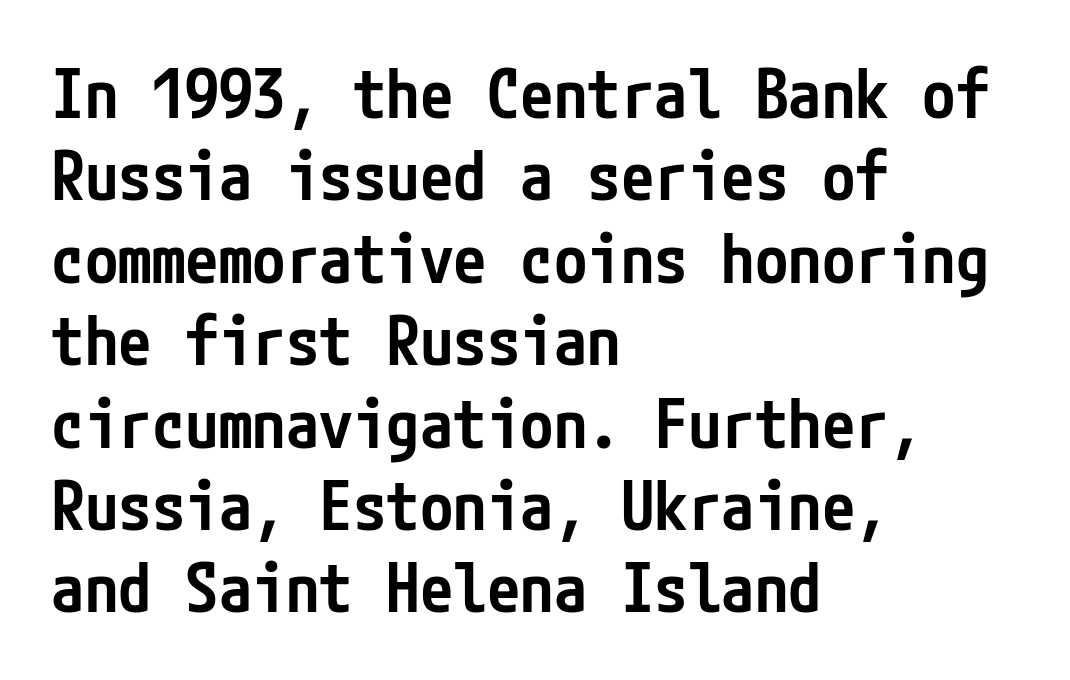
Q: Is the text bold? A: Semi-bold.
Q: Is the text italic (slanted)? A: No, it is upright.
Q: Is the typeface a serif or a sans-serif typeface? A: Sans-serif.
Q: Is the text underlined? A: No.
Q: How is the paragraph aligned? A: Left-aligned.
Q: Is the spacing between letters normal or unusually wide? A: Normal.
Q: Width (condensed, normal, or wide)? A: Condensed.
Q: Stroke contrast? A: Low.
Q: x-height? A: Medium.
